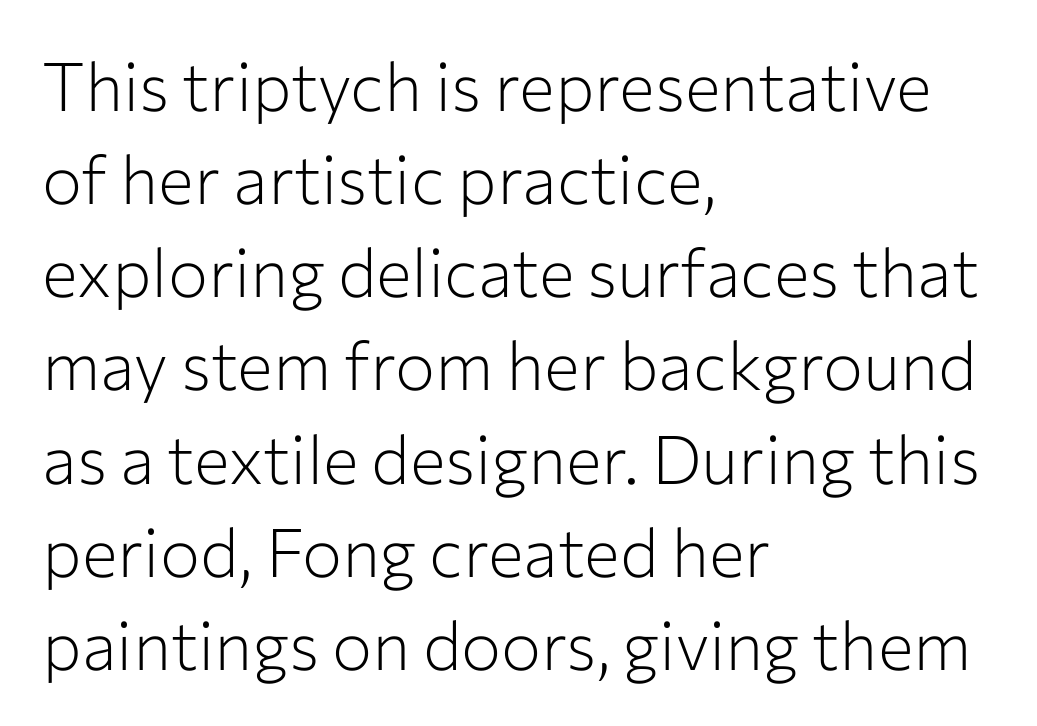
Q: Is the text bold? A: No.
Q: Is the text italic (slanted)? A: No, it is upright.
Q: Is the typeface a serif or a sans-serif typeface? A: Sans-serif.
Q: Is the text underlined? A: No.
Q: How is the paragraph aligned? A: Left-aligned.
Q: Is the spacing between letters normal or unusually wide? A: Normal.
Q: Is the spacing between lines tight, normal or loose? A: Normal.
Q: Width (condensed, normal, or wide)? A: Normal.
Q: Stroke contrast? A: Low.
Q: x-height? A: Medium.
Q: Monospaced? A: No.
